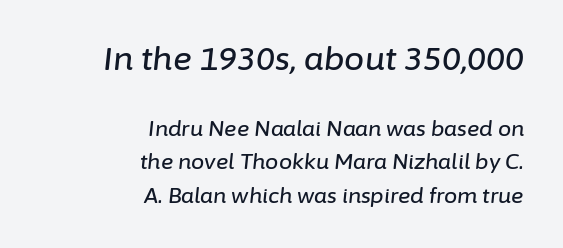
{"italic": "yes", "lean": "right", "slant_degrees": 6, "width": "normal", "stroke_contrast": "low", "x_height": "medium", "monospaced": "no", "underline": "no", "align": "right", "line_spacing": "normal", "line_spacing_ratio": 1.6, "letter_spacing": "normal", "letter_spacing_em": 0.0, "larger_block": "first", "size_ratio": 1.52, "glyph_px": 32}
